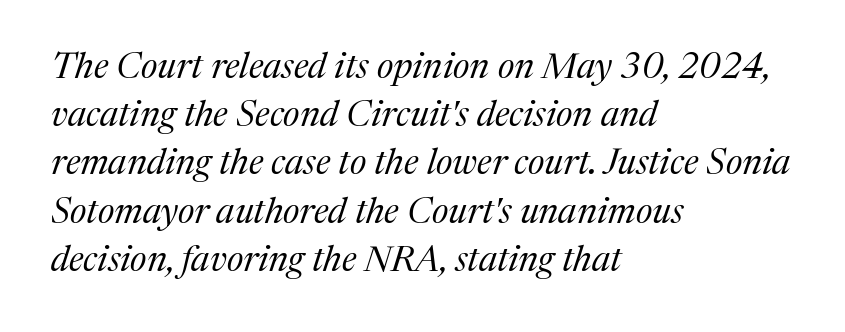
Q: Is the text bold? A: No.
Q: Is the text italic (slanted)? A: Yes, it leans right by about 17 degrees.
Q: Is the typeface a serif or a sans-serif typeface? A: Serif.
Q: Is the text underlined? A: No.
Q: How is the paragraph aligned? A: Left-aligned.
Q: Is the spacing between letters normal or unusually wide? A: Normal.
Q: Is the spacing between lines tight, normal or loose? A: Normal.
Q: Width (condensed, normal, or wide)? A: Normal.
Q: Stroke contrast? A: Medium.
Q: x-height? A: Medium.
Q: Monospaced? A: No.
